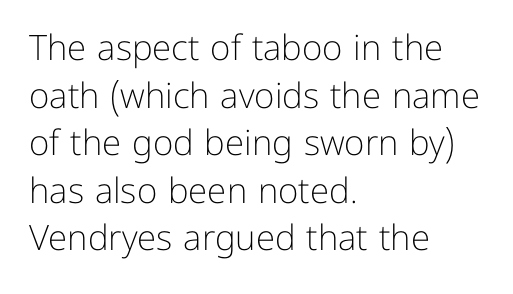
The image shows 35 px light sans-serif type, upright; set left-aligned, normal line spacing (1.36x), normal letter spacing, not underlined; low stroke contrast and a medium x-height.
